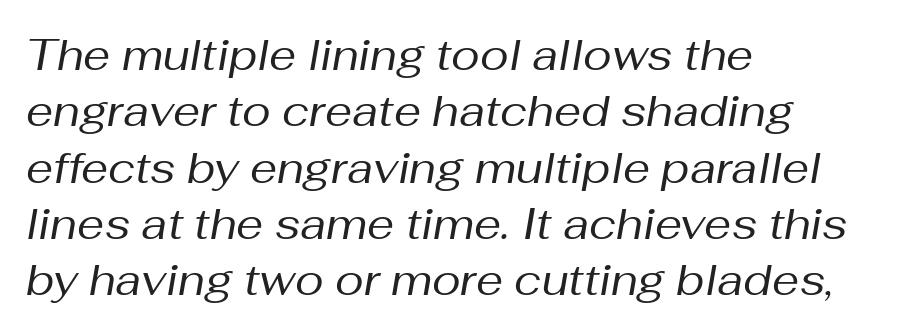
The image shows 43 px regular-weight type, italic (leaning right); set left-aligned, normal line spacing (1.31x), normal letter spacing, not underlined; medium stroke contrast and a medium x-height.
